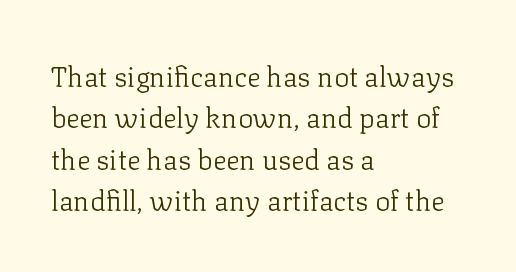
Q: Is the text bold? A: No.
Q: Is the text italic (slanted)? A: No, it is upright.
Q: Is the typeface a serif or a sans-serif typeface? A: Serif.
Q: Is the text underlined? A: No.
Q: How is the paragraph aligned? A: Left-aligned.
Q: Is the spacing between letters normal or unusually wide? A: Normal.
Q: Is the spacing between lines tight, normal or loose? A: Normal.
Q: Width (condensed, normal, or wide)? A: Normal.
Q: Stroke contrast? A: Low.
Q: x-height? A: Medium.
Q: Monospaced? A: No.
